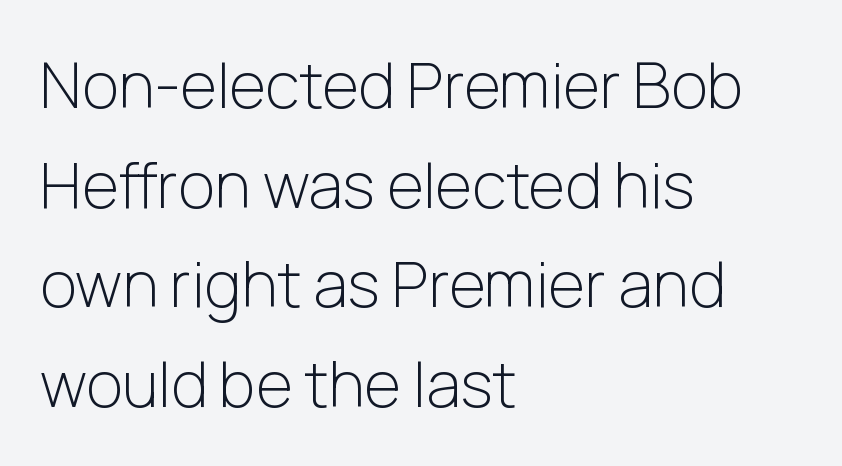
{"serif": "no", "italic": "no", "bold": "no", "weight": "light", "width": "normal", "stroke_contrast": "low", "x_height": "medium", "monospaced": "no", "underline": "no", "align": "left", "line_spacing": "normal", "line_spacing_ratio": 1.58, "letter_spacing": "normal", "letter_spacing_em": 0.0, "glyph_px": 63}
